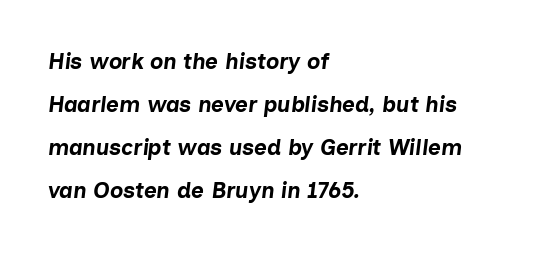
Q: Is the text bold? A: Yes.
Q: Is the text italic (slanted)? A: Yes, it leans right by about 7 degrees.
Q: Is the text underlined? A: No.
Q: How is the paragraph aligned? A: Left-aligned.
Q: Is the spacing between letters normal or unusually wide? A: Normal.
Q: Is the spacing between lines tight, normal or loose? A: Loose.
